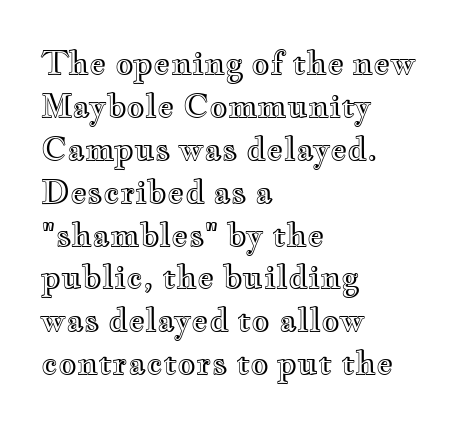
{"italic": "no", "width": "wide", "x_height": "small", "monospaced": "no", "underline": "no", "align": "left", "line_spacing": "normal", "line_spacing_ratio": 1.34, "letter_spacing": "normal", "letter_spacing_em": 0.0, "glyph_px": 32}
